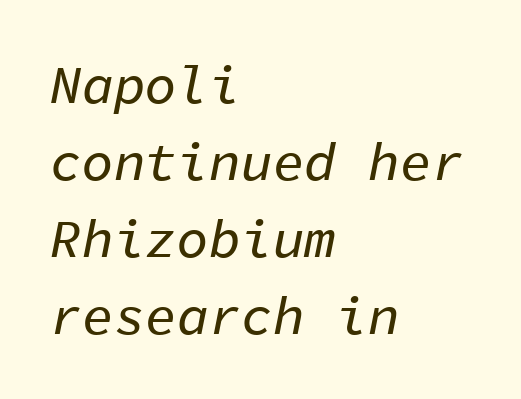
Casual observation: everything's shoved over to the left. Tracking here is standard; glyphs follow each other at the usual distance. Descender tails drop into unmarked territory. Here the designer chose a console-style face with uniform glyph widths.
